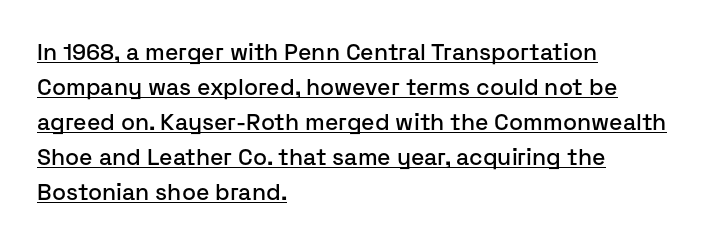
A continuous stroke trails under the words, as in a hyperlink. When letters stand straight like this, we call the style roman or upright. Layout note: lines flush left. Words appear dense and cohesive because spacing is normal. Compared with typical paragraphs, the rows here are spaced about the same.
